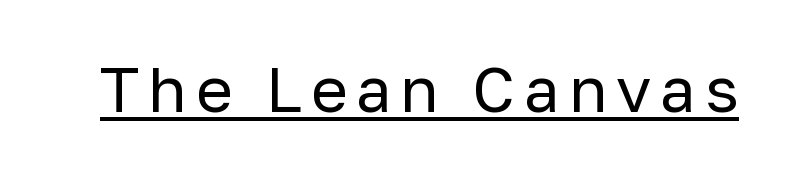
{"serif": "no", "italic": "no", "bold": "no", "weight": "regular", "width": "normal", "stroke_contrast": "low", "x_height": "medium", "monospaced": "no", "underline": "yes", "glyph_px": 63}
